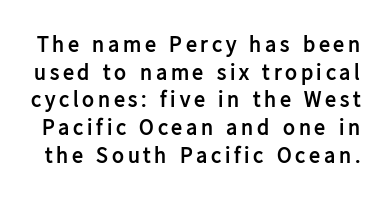
Only glyphs here, with clear space below each row. Is the type bold? Yes — the strokes are clearly thick and heavy. A typesetter would mark this as roman, not italic. How would I describe the line gaps? Plain and ordinary.
